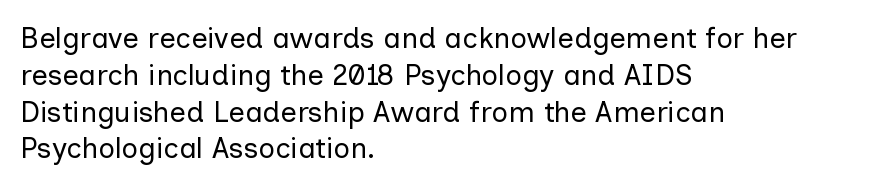
{"serif": "no", "italic": "no", "bold": "no", "weight": "regular", "width": "normal", "stroke_contrast": "low", "x_height": "medium", "monospaced": "no", "underline": "no", "align": "left", "line_spacing": "normal", "line_spacing_ratio": 1.27, "letter_spacing": "normal", "letter_spacing_em": 0.0, "glyph_px": 29}
